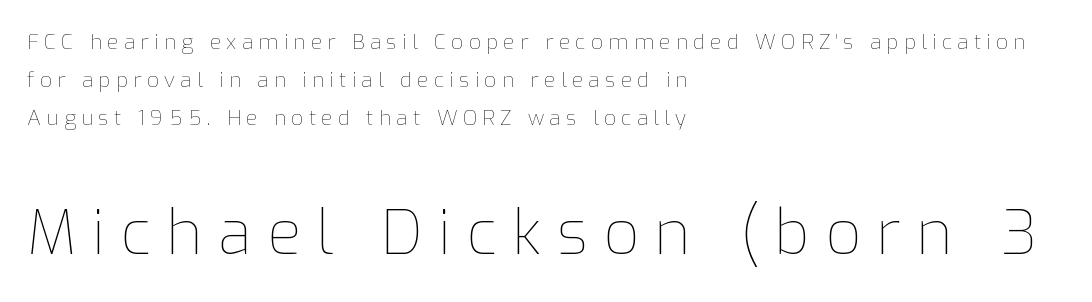
Q: Is the text bold? A: No.
Q: Is the text italic (slanted)? A: No, it is upright.
Q: Is the text underlined? A: No.
Q: How is the paragraph aligned? A: Left-aligned.
Q: Is the spacing between letters normal or unusually wide? A: Unusually wide.
Q: Which block of text is set in a larger size, the first (top) or the second (bottom)? A: The second (bottom) one.
Q: Width (condensed, normal, or wide)? A: Normal.
Q: Stroke contrast? A: Low.
Q: x-height? A: Medium.
Q: Monospaced? A: No.
